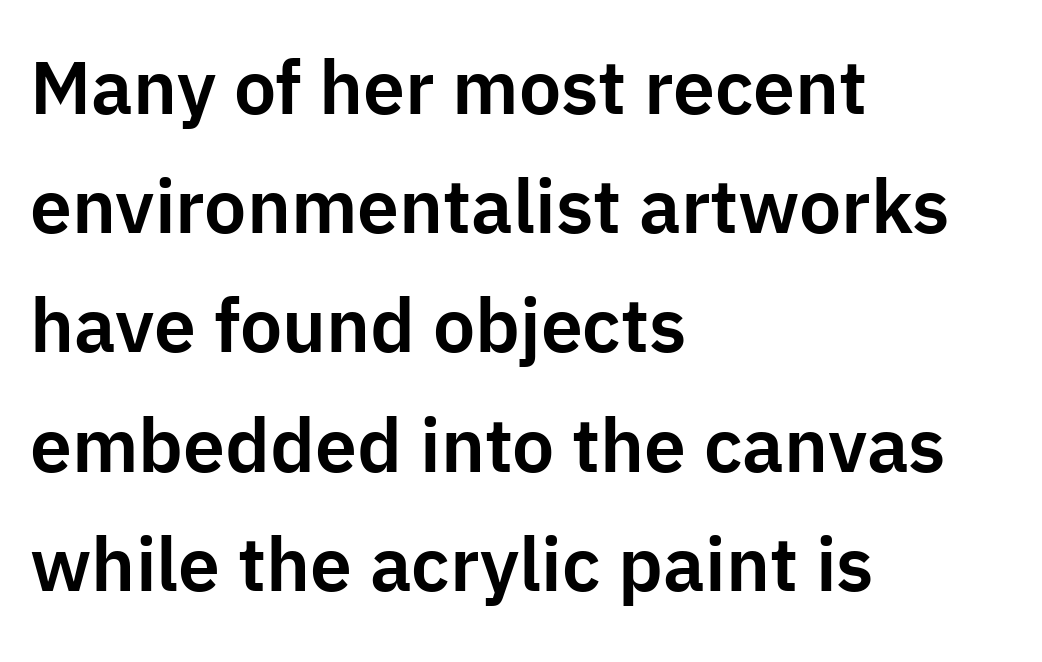
{"serif": "no", "italic": "no", "width": "normal", "stroke_contrast": "low", "x_height": "medium", "monospaced": "no", "underline": "no", "align": "left", "line_spacing": "normal", "line_spacing_ratio": 1.59, "letter_spacing": "normal", "letter_spacing_em": 0.0, "glyph_px": 75}
